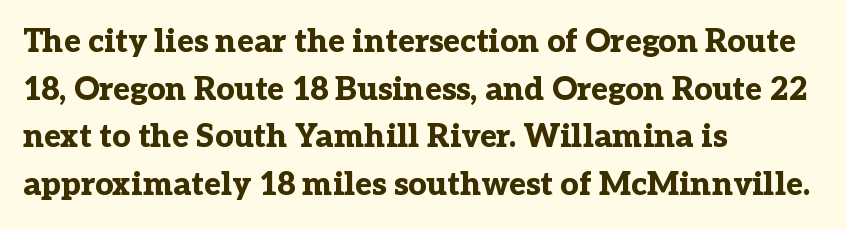
The image shows 32 px bold serif type, upright; set left-aligned, normal line spacing (1.49x), normal letter spacing, not underlined; low stroke contrast and a medium x-height.
